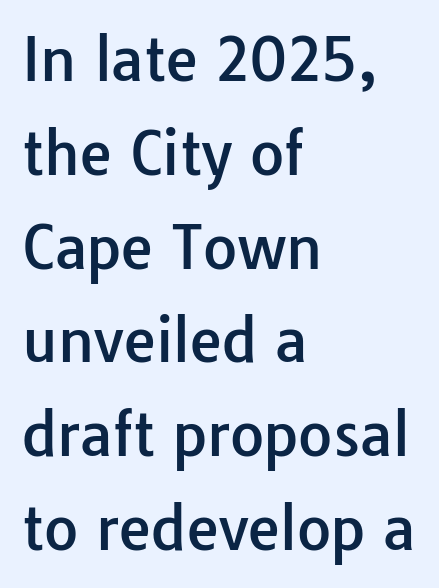
The image shows 59 px sans-serif type, upright; set left-aligned, normal line spacing (1.59x), normal letter spacing, not underlined; low stroke contrast and a medium x-height.
